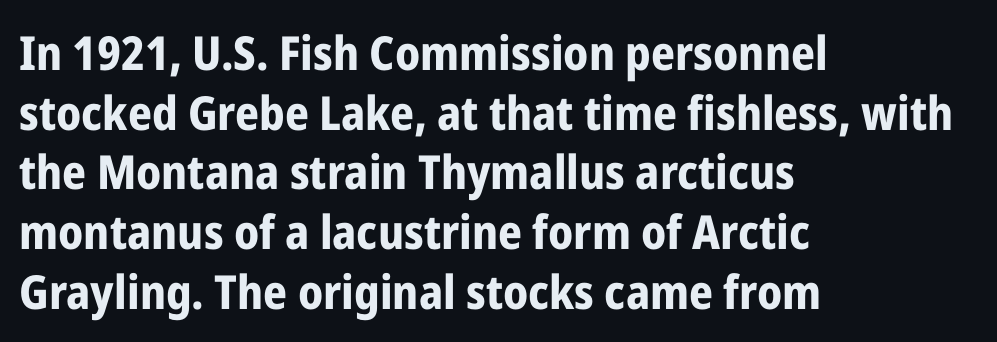
A typesetter would call this leading conventional body-copy spacing. Does extra space separate the letters? No, they use regular spacing. Rendered with straight, roman letterforms. In terms of weight, the rendering is a true, heavy bold. Check the space under the baseline: it is left empty. Stroke terminals: plain, sans-serif.
